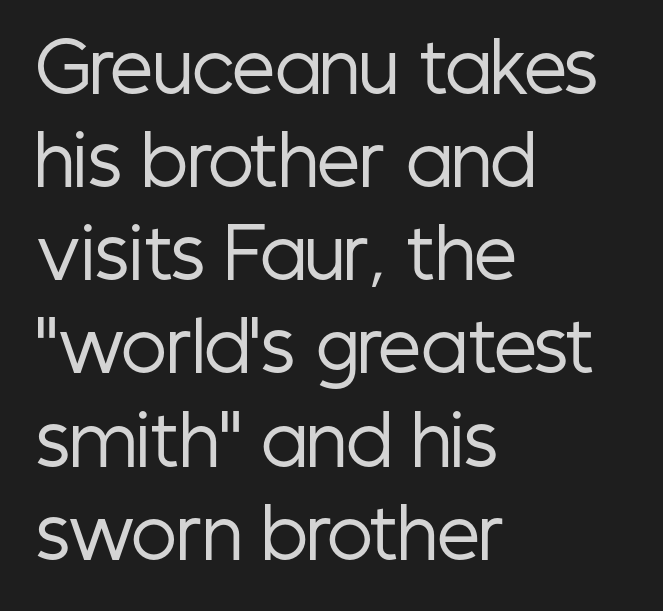
Q: Is the text bold? A: No.
Q: Is the text italic (slanted)? A: No, it is upright.
Q: Is the typeface a serif or a sans-serif typeface? A: Sans-serif.
Q: Is the text underlined? A: No.
Q: How is the paragraph aligned? A: Left-aligned.
Q: Is the spacing between letters normal or unusually wide? A: Normal.
Q: Is the spacing between lines tight, normal or loose? A: Normal.
Q: Width (condensed, normal, or wide)? A: Condensed.
Q: Stroke contrast? A: Low.
Q: x-height? A: Medium.
Q: Monospaced? A: No.
